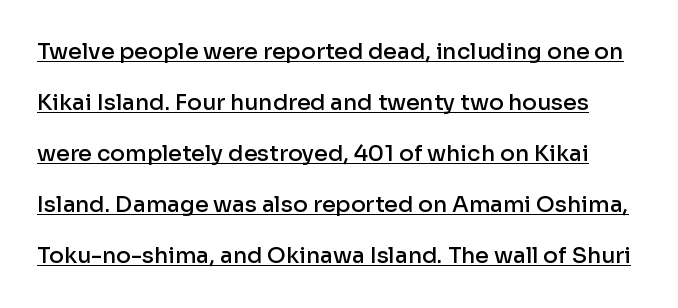
Spacing between characters is what you'd get straight out of the box. You can tell it's not italic because the verticals are truly vertical. Does the weight exceed regular? Yes, but only to semibold. Vertically, the passage feels expansive, rows floating well apart. Does a line run under the words? Yes, clearly.
